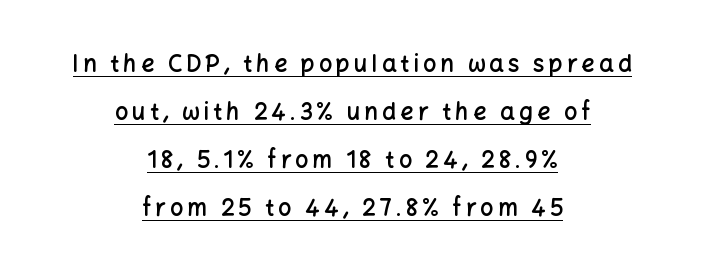
As a designer I'd log this as weight 600, semibold. Do the letters lean? They stand straight. Horizontal bands of white between lines are thick stripes. A student would call this center alignment; a typographer would say set centered.
